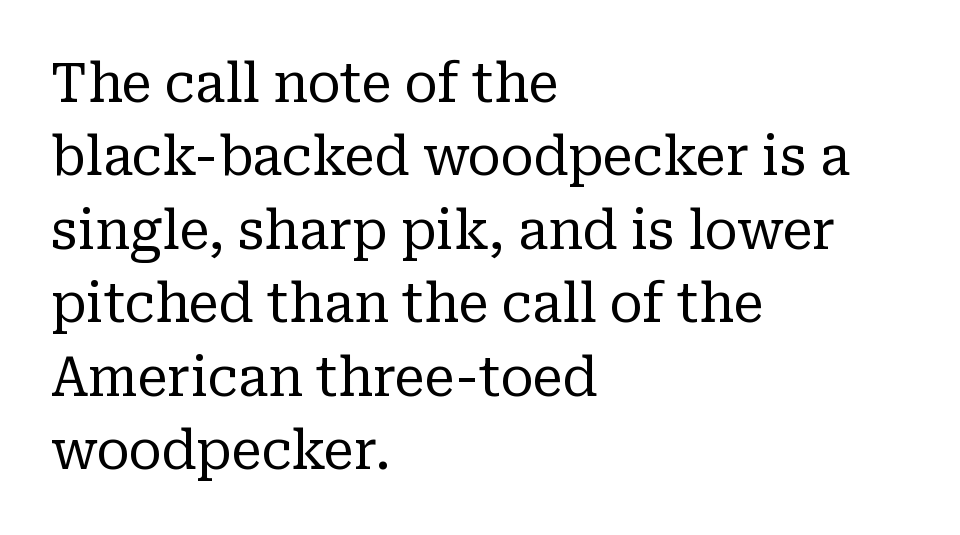
{"serif": "yes", "italic": "no", "bold": "no", "weight": "regular", "width": "normal", "stroke_contrast": "low", "x_height": "medium", "monospaced": "no", "underline": "no", "align": "left", "line_spacing": "normal", "line_spacing_ratio": 1.36, "letter_spacing": "normal", "letter_spacing_em": 0.0, "glyph_px": 54}
